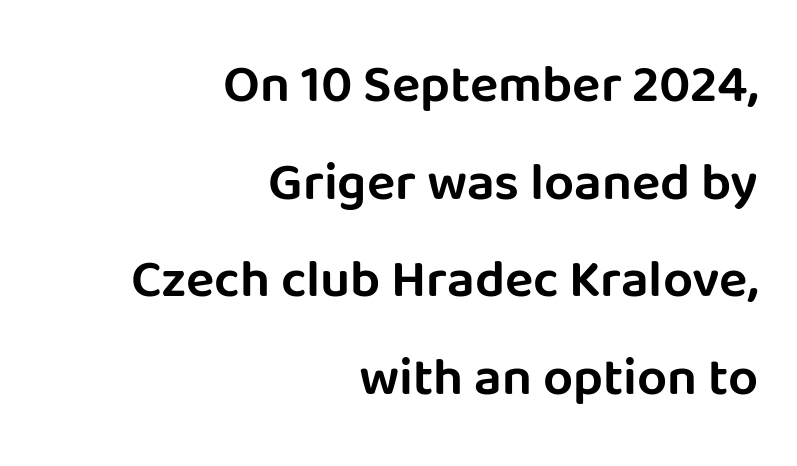
Do the characters align in a grid? No, the font is proportional. How are the letters spaced? Ordinarily, with no added tracking. Compared with a flush-left layout, this one pins lines to the opposite, right side. Do the letters lean? They stand straight. Underlining? Definitely not there.
